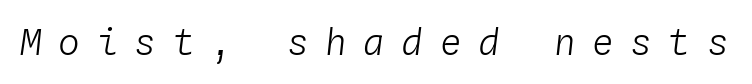
Q: Is the text bold? A: No.
Q: Is the text italic (slanted)? A: Yes, it leans right by about 4 degrees.
Q: Is the text underlined? A: No.
Q: Is the spacing between letters normal or unusually wide? A: Unusually wide.
Q: Width (condensed, normal, or wide)? A: Normal.
Q: Stroke contrast? A: Low.
Q: x-height? A: Medium.
Q: Monospaced? A: Yes.
